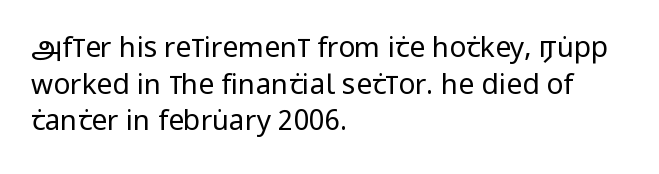
{"serif": "no", "italic": "no", "bold": "no", "weight": "regular", "width": "condensed", "stroke_contrast": "low", "x_height": "large", "monospaced": "no", "underline": "no", "align": "left", "line_spacing": "normal", "line_spacing_ratio": 1.31, "letter_spacing": "normal", "letter_spacing_em": 0.0, "glyph_px": 28}
